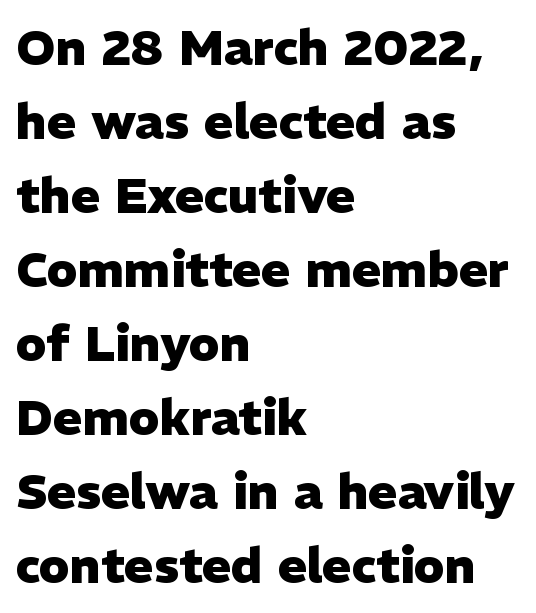
{"serif": "no", "italic": "no", "bold": "yes", "weight": "heavy", "width": "normal", "stroke_contrast": "low", "x_height": "medium", "monospaced": "no", "underline": "no", "align": "left", "line_spacing": "normal", "line_spacing_ratio": 1.51, "letter_spacing": "normal", "letter_spacing_em": 0.0, "glyph_px": 49}
